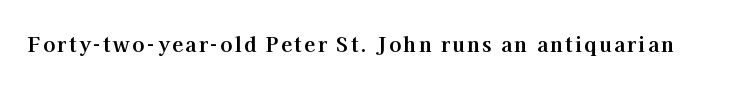
The type sits square on the baseline with zero lean. Lines of text with bare space underneath. Does the weight exceed regular? Yes, all the way to bold.
